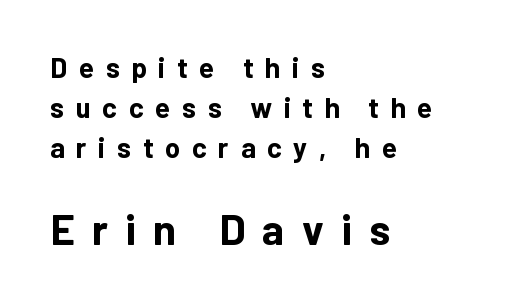
The image shows 42 px bold sans-serif type, upright; set left-aligned, normal line spacing (1.42x), unusually wide letter spacing (+0.41 em), not underlined; the second (bottom) block is 1.5x larger; low stroke contrast and a medium x-height.
